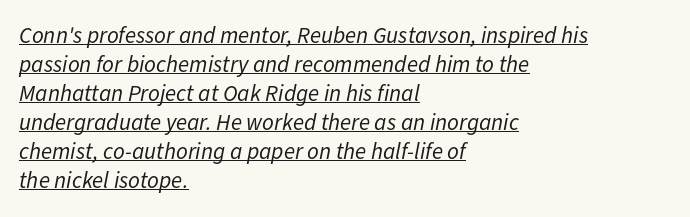
Q: Is the text bold? A: No.
Q: Is the text italic (slanted)? A: Yes, it leans right by about 11 degrees.
Q: Is the text underlined? A: Yes.
Q: How is the paragraph aligned? A: Left-aligned.
Q: Is the spacing between letters normal or unusually wide? A: Normal.
Q: Is the spacing between lines tight, normal or loose? A: Normal.
